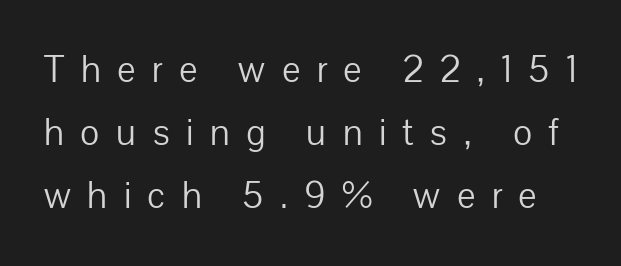
Q: Is the text bold? A: No.
Q: Is the text italic (slanted)? A: No, it is upright.
Q: Is the typeface a serif or a sans-serif typeface? A: Sans-serif.
Q: Is the text underlined? A: No.
Q: Is the spacing between letters normal or unusually wide? A: Unusually wide.
Q: Is the spacing between lines tight, normal or loose? A: Normal.
Q: Width (condensed, normal, or wide)? A: Normal.
Q: Stroke contrast? A: Low.
Q: x-height? A: Medium.
Q: Monospaced? A: No.
